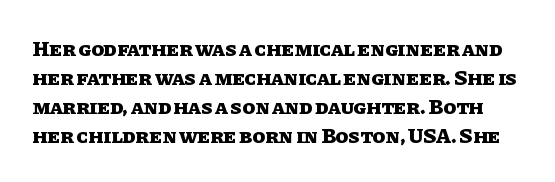
The image shows 21 px bold type, upright; set normal line spacing (1.38x), normal letter spacing, not underlined.
